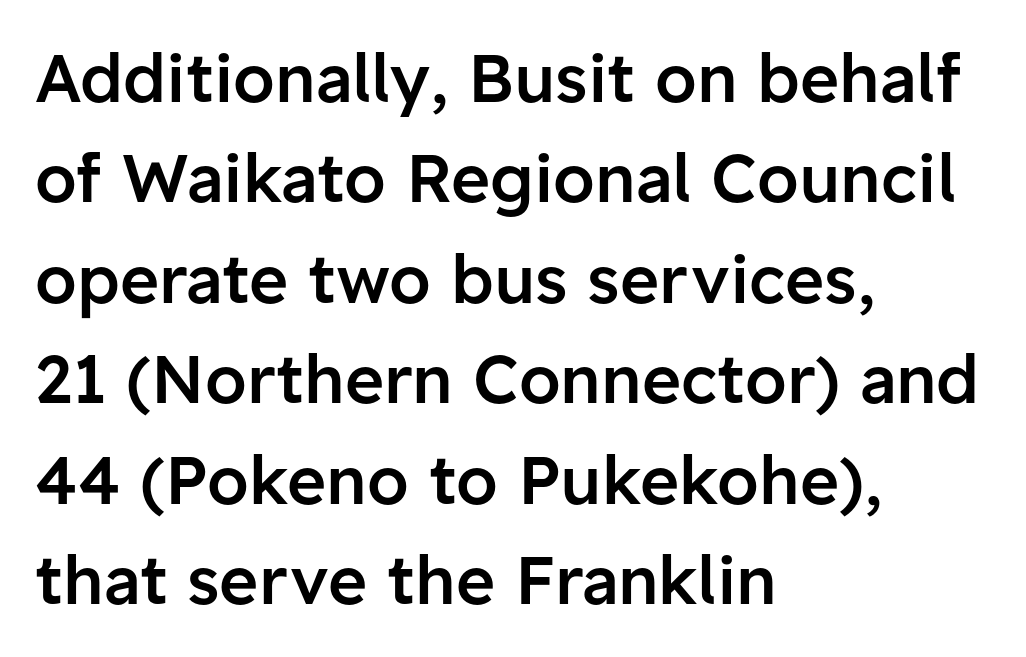
These lines are composed in type without serifs. The gaps between neighbouring characters are ordinary and unremarkable. Summary of weight: moderately heavy, a semibold. You can tell it's not italic because the verticals are truly vertical.
